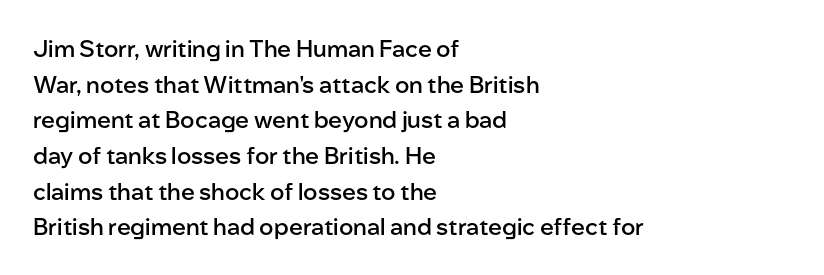
Notice how the passage keeps a crisp vertical edge on the left only. You could call the tracking neutral — neither tight nor loose. Compared with an ordinary text face, these strokes are moderately heavier — a semibold. No italicization has been applied; the sample stays upright.
